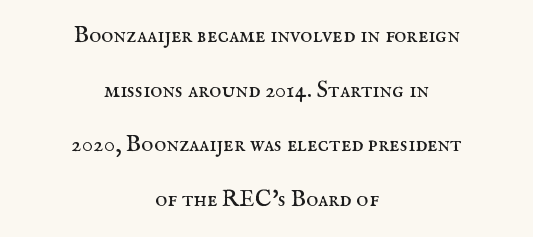
{"italic": "no", "bold": "no", "underline": "no", "align": "center", "line_spacing": "loose", "line_spacing_ratio": 2.38, "letter_spacing": "normal", "letter_spacing_em": 0.0, "glyph_px": 23}
